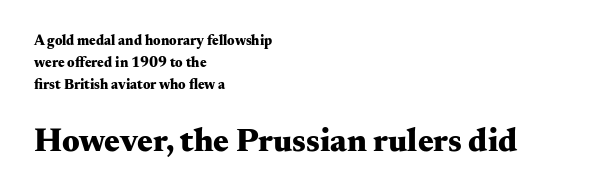
A typesetter would mark this as roman, not italic. The strokes are fattened all the way to bold. The letters in the lower block stand taller than those in the block above. The zone under the glyphs is completely vacant. A typesetter would call this leading conventional body-copy spacing.
